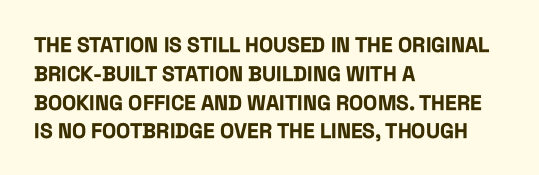
Q: Is the text bold? A: Yes.
Q: Is the text italic (slanted)? A: No, it is upright.
Q: Is the text underlined? A: No.
Q: How is the paragraph aligned? A: Left-aligned.
Q: Is the spacing between letters normal or unusually wide? A: Normal.
Q: Is the spacing between lines tight, normal or loose? A: Normal.
